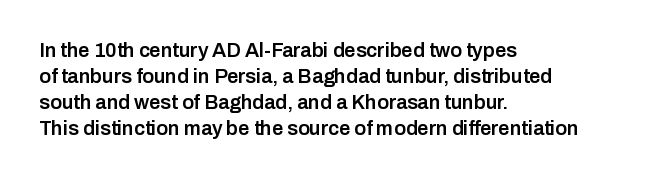
Is there any slant? The stems are plumb. In terms of letterspacing, this is plain default setting. The baseline area is clear. The passage is arranged the way most books set body copy — flush left.
